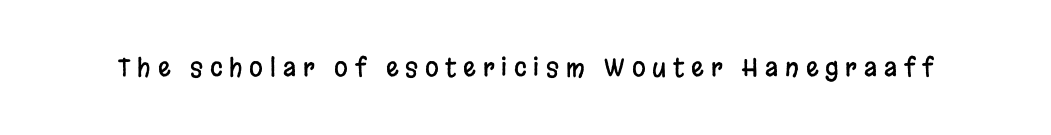
Q: Is the text italic (slanted)? A: No, it is upright.
Q: Is the text underlined? A: No.
Q: Is the spacing between letters normal or unusually wide? A: Unusually wide.
